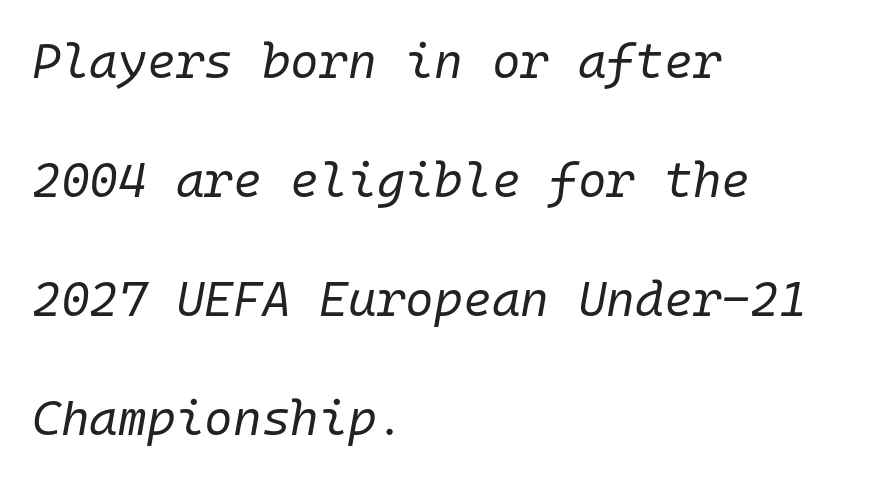
The rendering anchors every line to the left-hand side. This sample trades compactness for vertical openness between lines. A bare baseline throughout the passage. Inter-character spacing is left at the font's built-in metrics.
